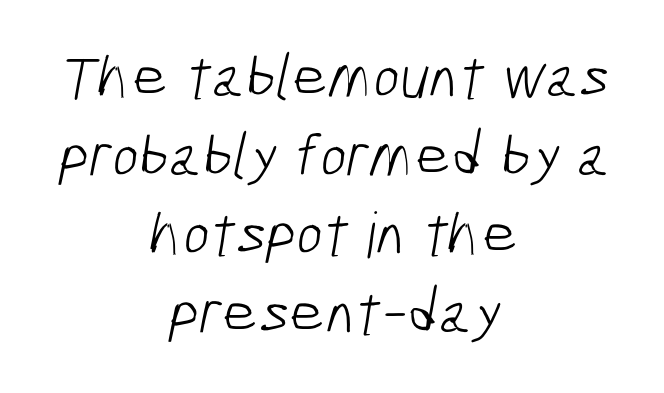
Q: Is the text bold? A: No.
Q: Is the typeface a serif or a sans-serif typeface? A: Sans-serif.
Q: Is the text underlined? A: No.
Q: How is the paragraph aligned? A: Centered.
Q: Is the spacing between letters normal or unusually wide? A: Normal.
Q: Is the spacing between lines tight, normal or loose? A: Normal.
Q: Width (condensed, normal, or wide)? A: Condensed.
Q: Stroke contrast? A: Low.
Q: x-height? A: Medium.
Q: Monospaced? A: No.
